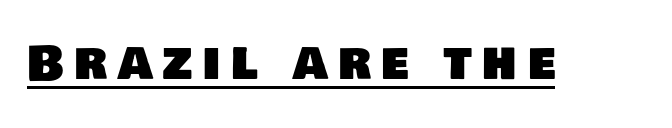
The typesetter has applied underlining to the passage shown. Loose tracking; the words dissolve into strings of separated letters. Nothing sits at the stroke ends, so this counts as sans-serif. Do the characters align in a grid? No, the font is proportional.
